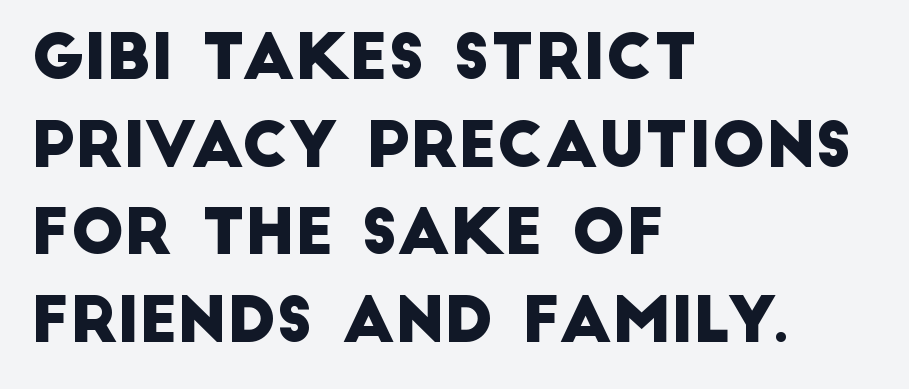
The image shows 63 px sans-serif type; set left-aligned, normal line spacing (1.39x), normal letter spacing, not underlined; low stroke contrast and a large x-height.
